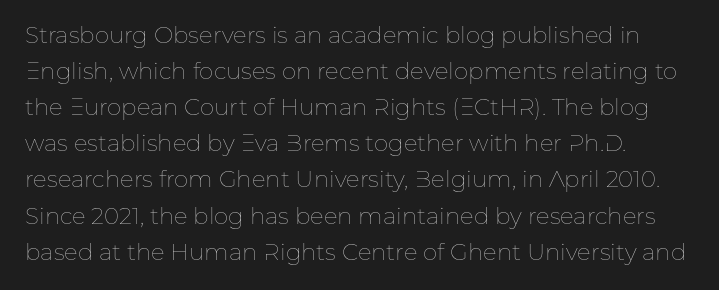
{"italic": "no", "bold": "no", "underline": "no", "align": "left", "line_spacing": "normal", "line_spacing_ratio": 1.57, "letter_spacing": "normal", "letter_spacing_em": 0.0, "glyph_px": 23}
